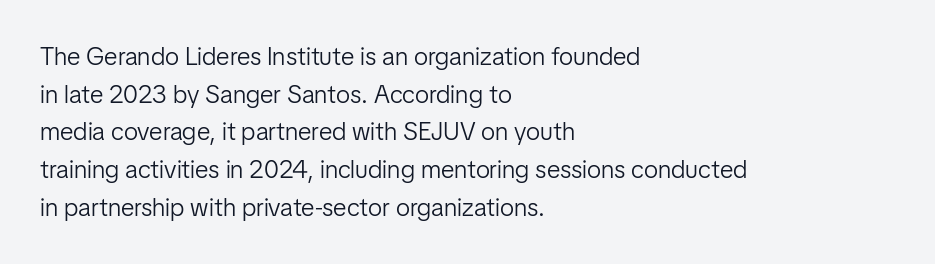
Q: Is the text bold? A: No.
Q: Is the text italic (slanted)? A: No, it is upright.
Q: Is the text underlined? A: No.
Q: How is the paragraph aligned? A: Left-aligned.
Q: Is the spacing between letters normal or unusually wide? A: Normal.
Q: Is the spacing between lines tight, normal or loose? A: Normal.
